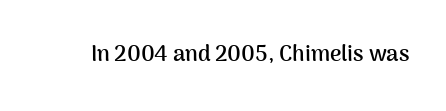
{"italic": "no", "bold": "yes", "underline": "no", "letter_spacing": "normal", "letter_spacing_em": 0.0, "glyph_px": 22}
